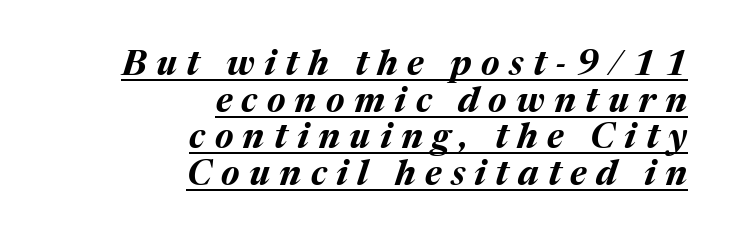
Q: Is the text bold? A: Yes.
Q: Is the text italic (slanted)? A: Yes, it leans right by about 17 degrees.
Q: Is the text underlined? A: Yes.
Q: How is the paragraph aligned? A: Right-aligned.
Q: Is the spacing between letters normal or unusually wide? A: Unusually wide.
Q: Is the spacing between lines tight, normal or loose? A: Tight.
Q: Width (condensed, normal, or wide)? A: Normal.
Q: Stroke contrast? A: Medium.
Q: x-height? A: Medium.
Q: Monospaced? A: No.
